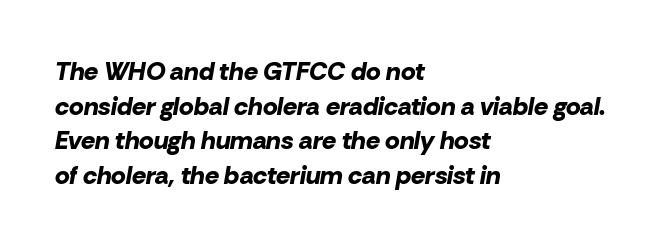
{"italic": "yes", "lean": "right", "slant_degrees": 10, "bold": "yes", "underline": "no", "align": "left", "line_spacing": "normal", "line_spacing_ratio": 1.39, "letter_spacing": "normal", "letter_spacing_em": 0.0, "glyph_px": 25}
